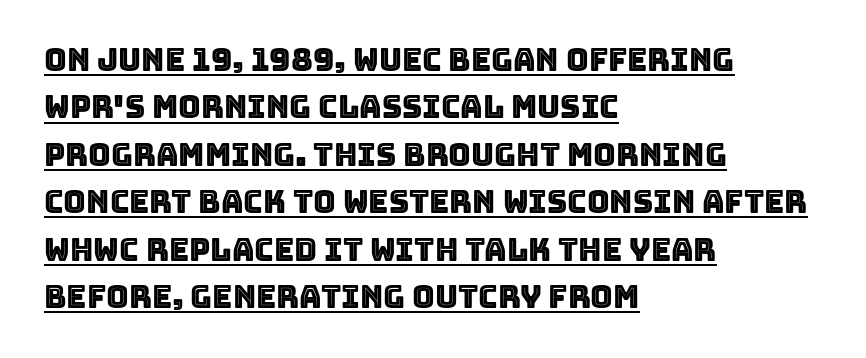
All the whitespace from short lines collects on the right. Regular leading. There is no visible air inserted between adjacent glyphs. Do the letters lean? They stand straight. The sample's only ornament is a line tracing under the words.
